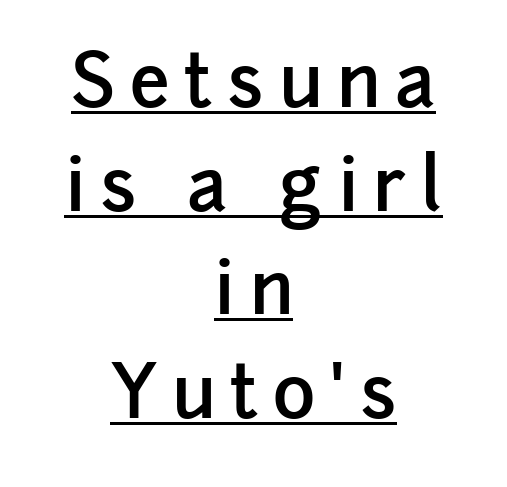
Q: Is the text bold? A: Semi-bold.
Q: Is the text italic (slanted)? A: No, it is upright.
Q: Is the typeface a serif or a sans-serif typeface? A: Sans-serif.
Q: Is the text underlined? A: Yes.
Q: How is the paragraph aligned? A: Centered.
Q: Is the spacing between letters normal or unusually wide? A: Unusually wide.
Q: Is the spacing between lines tight, normal or loose? A: Normal.
Q: Width (condensed, normal, or wide)? A: Normal.
Q: Stroke contrast? A: Low.
Q: x-height? A: Medium.
Q: Monospaced? A: No.
